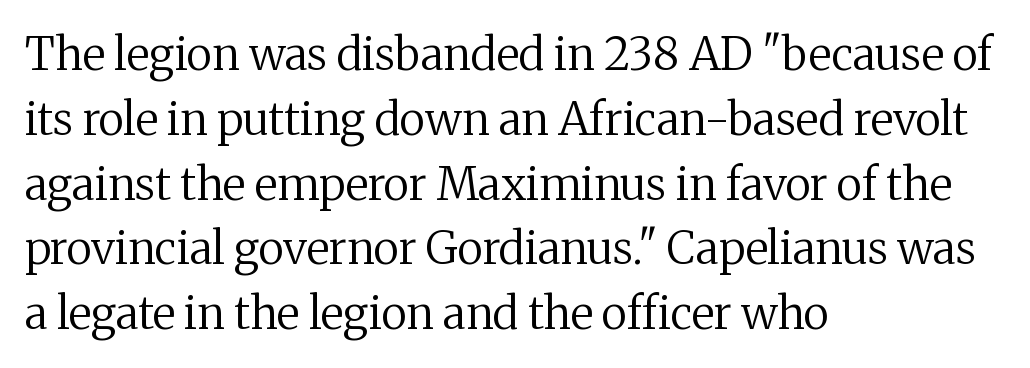
The image shows 45 px regular-weight serif type, upright; set left-aligned, normal line spacing (1.44x), normal letter spacing, not underlined; medium stroke contrast and a medium x-height.
